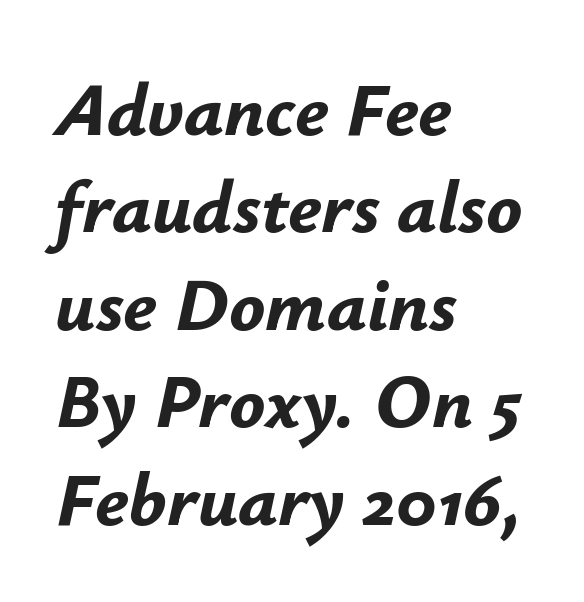
Q: Is the text bold? A: Yes.
Q: Is the text italic (slanted)? A: Yes, it leans right by about 12 degrees.
Q: Is the text underlined? A: No.
Q: How is the paragraph aligned? A: Left-aligned.
Q: Is the spacing between letters normal or unusually wide? A: Normal.
Q: Is the spacing between lines tight, normal or loose? A: Normal.
Q: Width (condensed, normal, or wide)? A: Normal.
Q: Stroke contrast? A: Low.
Q: x-height? A: Small.
Q: Monospaced? A: No.
